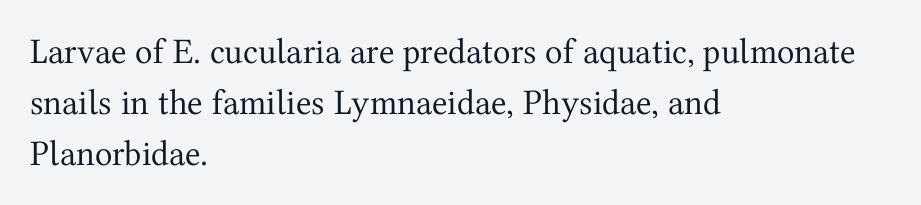
The type family on display is of the serif kind. There is no visible air inserted between adjacent glyphs. Note the varied advance widths — an 'i' is clearly narrower than an 'm'. Layout note: lines flush left. The foot of each line stays bare and open. Does the lettering tilt? It doesn't — this is upright.
